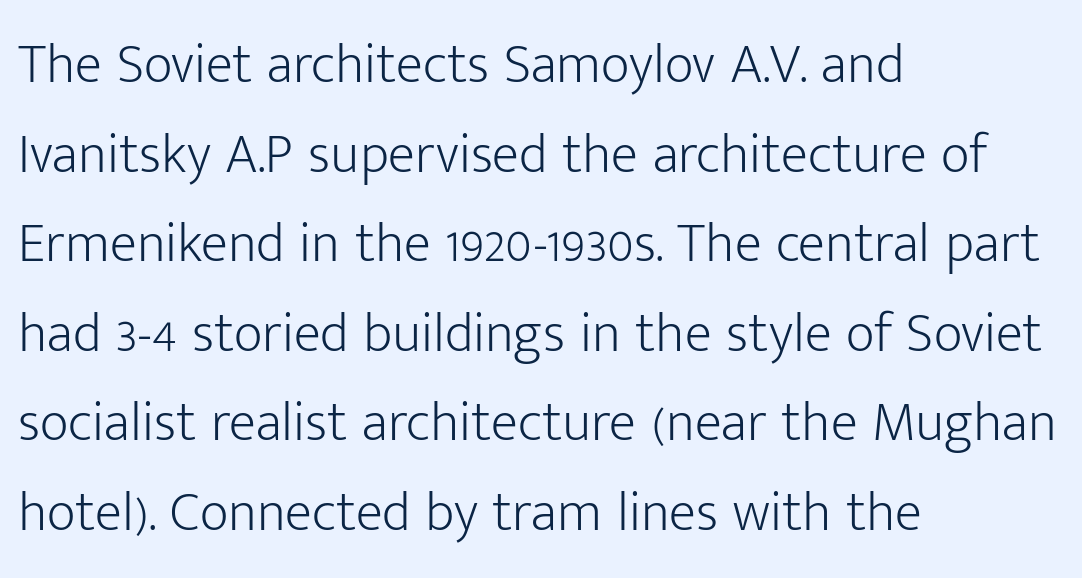
{"serif": "no", "italic": "no", "bold": "no", "weight": "light", "width": "normal", "stroke_contrast": "low", "x_height": "medium", "monospaced": "no", "underline": "no", "align": "left", "line_spacing": "normal", "line_spacing_ratio": 1.6, "letter_spacing": "normal", "letter_spacing_em": 0.0, "glyph_px": 56}
